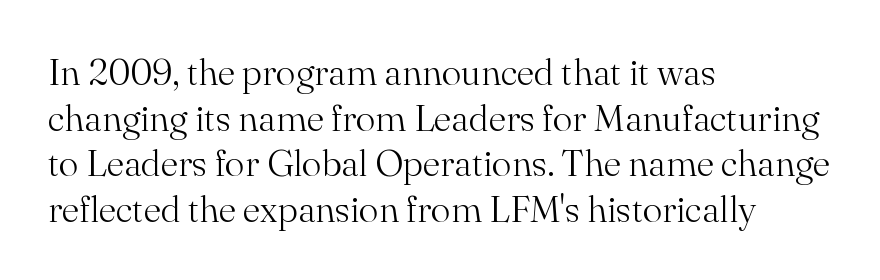
{"serif": "yes", "italic": "no", "bold": "no", "weight": "light", "width": "normal", "stroke_contrast": "medium", "x_height": "small", "monospaced": "no", "underline": "no", "align": "left", "line_spacing_ratio": 1.23, "letter_spacing": "normal", "letter_spacing_em": 0.0, "glyph_px": 37}
